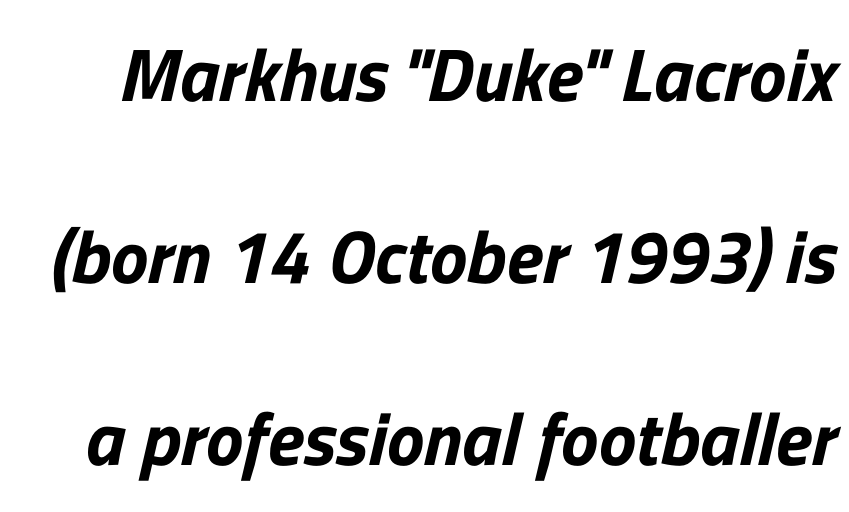
{"serif": "no", "width": "normal", "stroke_contrast": "low", "x_height": "medium", "monospaced": "no", "underline": "no", "line_spacing": "loose", "line_spacing_ratio": 2.43, "letter_spacing": "normal", "letter_spacing_em": 0.0, "glyph_px": 75}
